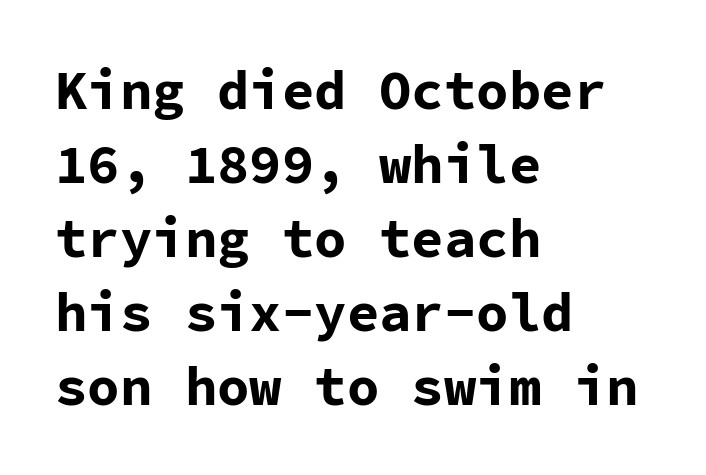
No italicization has been applied; the sample stays upright. The passage shown has conventional tracking throughout. The rendering uses a bold face; every stroke is thick and dark. Compared with a centered layout, this one pins lines to the left instead. Notice how descenders clear the ascenders below comfortably — that's standard leading. Clear beneath every line of the passage.
